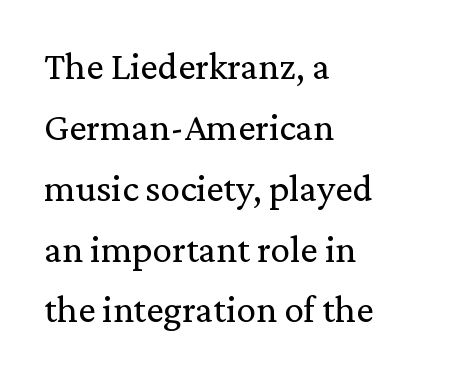
The image shows 39 px regular-weight serif type, upright; set left-aligned, normal line spacing (1.56x), normal letter spacing, not underlined; low stroke contrast and a medium x-height.
